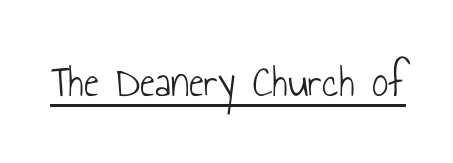
{"serif": "no", "italic": "no", "bold": "no", "weight": "light", "width": "condensed", "stroke_contrast": "low", "x_height": "small", "monospaced": "no", "underline": "yes", "letter_spacing": "normal", "letter_spacing_em": 0.0, "glyph_px": 46}
